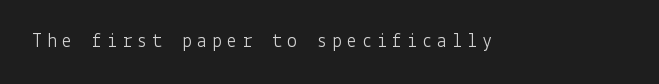
Rule under the text: the space is simply empty. Every character sits straight up, as roman type does. This is not heavy type; no bold has been used. Tracking value appears strongly positive — letters spread wide.
